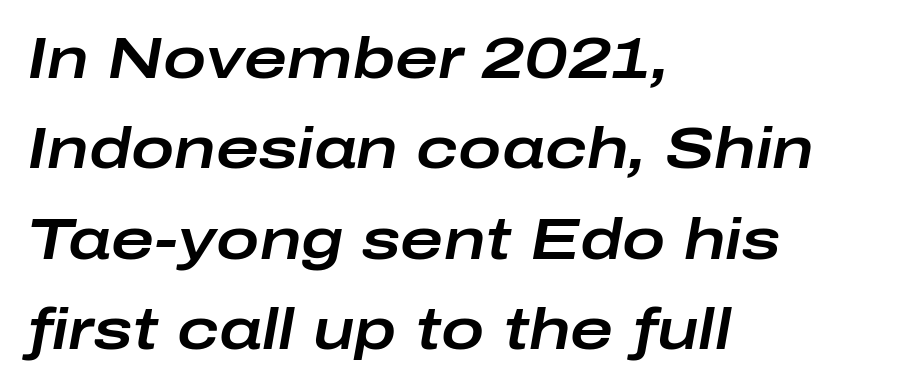
The passage shown is typed in a proportional face where columns would drift. The line-height multiplier appears to be the usual default. Default kerning and tracking; the words read as compact shapes. Left-aligned paragraph, ragged on the right. Underline: absent.
